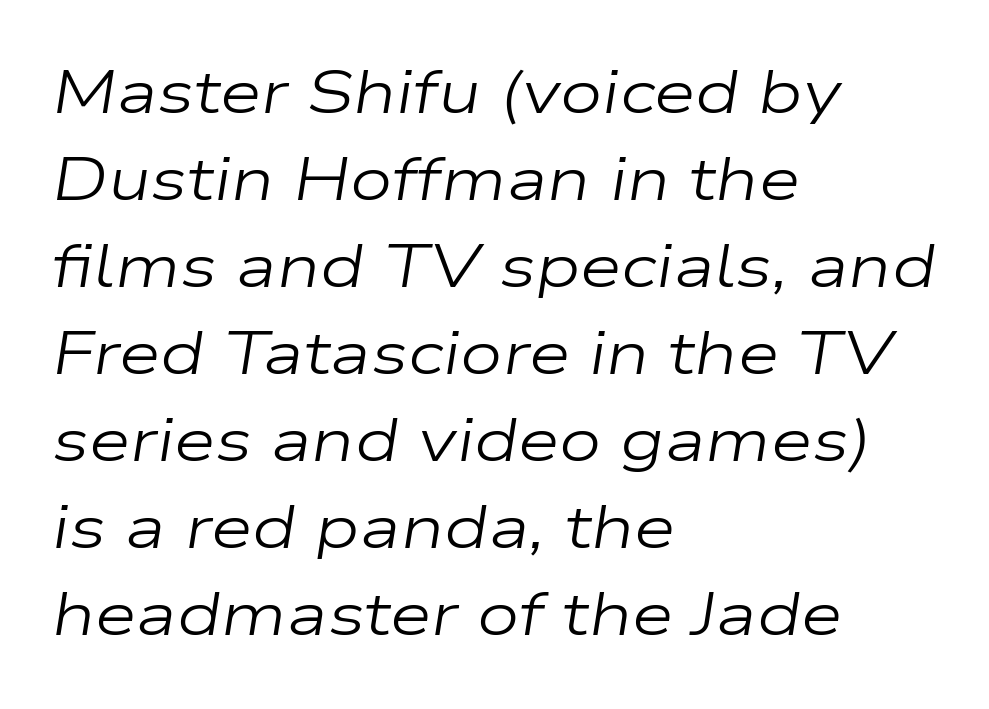
The image shows 60 px regular-weight, wide type, italic (leaning right); set left-aligned, normal line spacing (1.45x), normal letter spacing, not underlined; low stroke contrast and a medium x-height.
